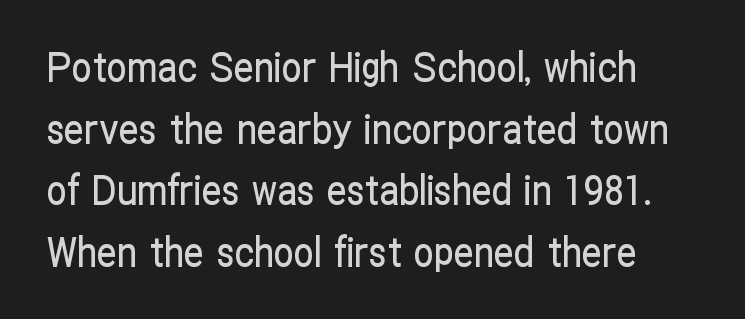
{"serif": "no", "italic": "no", "width": "condensed", "stroke_contrast": "low", "x_height": "medium", "monospaced": "no", "underline": "no", "line_spacing": "normal", "line_spacing_ratio": 1.54, "letter_spacing": "normal", "letter_spacing_em": 0.0, "glyph_px": 40}
